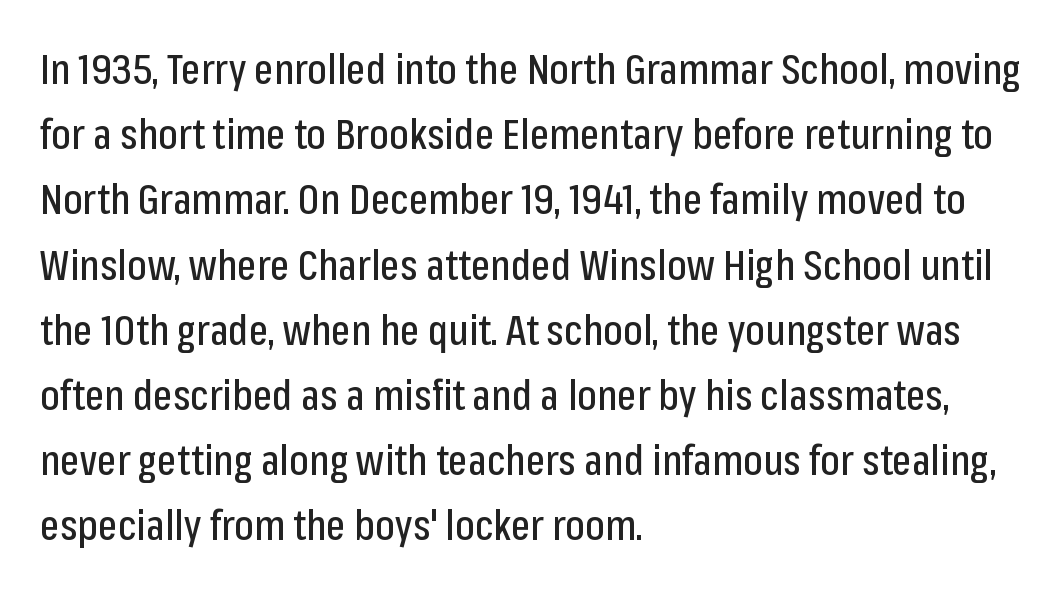
Q: Is the text italic (slanted)? A: No, it is upright.
Q: Is the typeface a serif or a sans-serif typeface? A: Sans-serif.
Q: Is the text underlined? A: No.
Q: How is the paragraph aligned? A: Left-aligned.
Q: Is the spacing between letters normal or unusually wide? A: Normal.
Q: Is the spacing between lines tight, normal or loose? A: Normal.
Q: Width (condensed, normal, or wide)? A: Condensed.
Q: Stroke contrast? A: Low.
Q: x-height? A: Medium.
Q: Monospaced? A: No.
